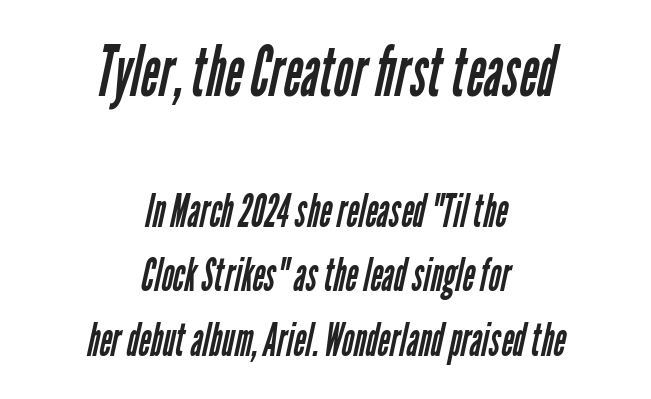
{"serif": "no", "bold": "no", "weight": "regular", "width": "condensed", "stroke_contrast": "low", "x_height": "medium", "monospaced": "no", "underline": "no", "align": "center", "line_spacing": "normal", "line_spacing_ratio": 1.38, "letter_spacing": "normal", "letter_spacing_em": 0.0, "larger_block": "first", "size_ratio": 1.49, "glyph_px": 70}
